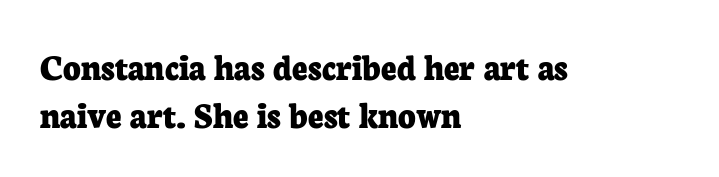
The image shows 38 px bold serif type, upright; set left-aligned, normal line spacing (1.26x), normal letter spacing, not underlined; low stroke contrast and a medium x-height.
